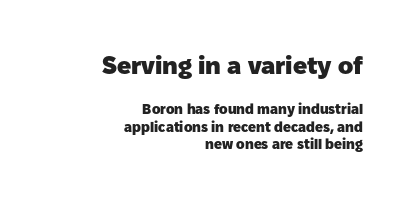
This rendering leaves character spacing at its baseline value. In terms of weight, the rendering is a true, heavy bold. The block sitting higher on the canvas is the one with enlarged characters. Teacher's note: observe the even right margin — that is flush-right alignment.
